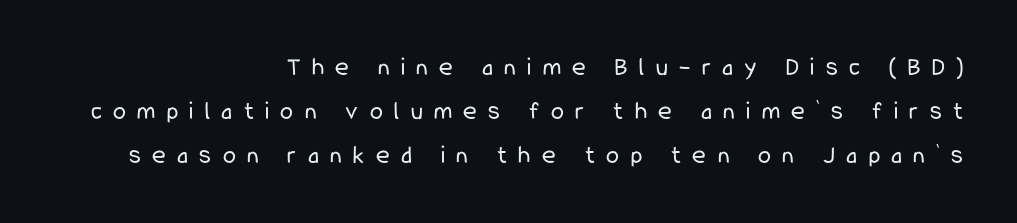
The image shows 26 px text type, upright; set right-aligned, normal line spacing (1.69x), unusually wide letter spacing (+0.44 em), not underlined.
